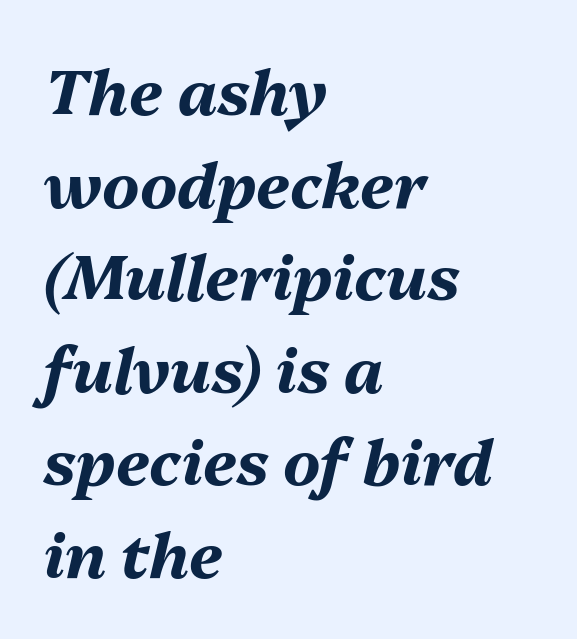
A typesetter would mark this as italic. The rag falls on the right side of this text block. Spacing verdict: proportional, widths tailored to each character. Descenders are the only things crossing below the line. The rendering uses a moderate line-height, typical for paragraphs. In terms of letterspacing, this is plain default setting.
